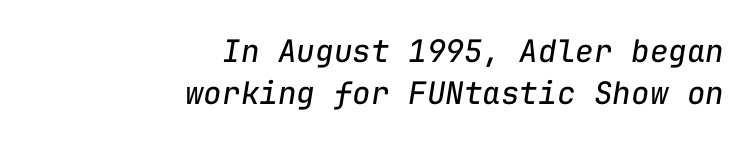
Line ends are locked; line starts wander. This sample keeps an unexceptional amount of space between lines. Stroke mass is kept to a normal reading level or below. Nothing unusual about the tracking: characters are spaced as the font intends. The specimen reads as italic at a glance. The zone under the glyphs is completely vacant.
